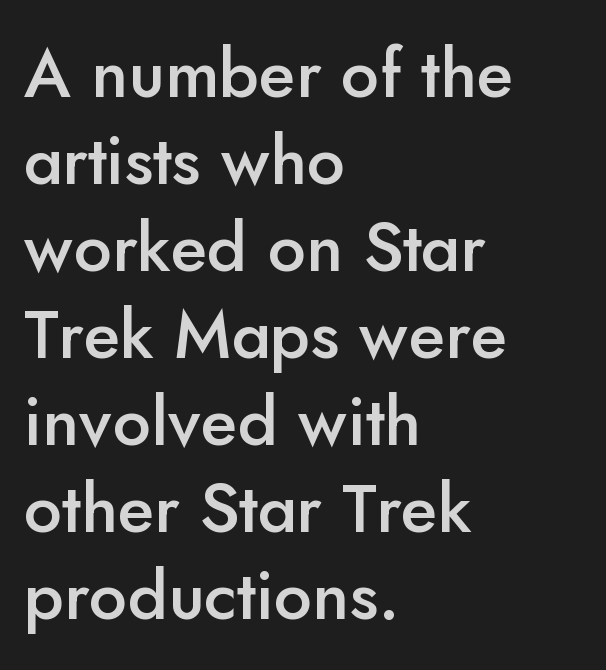
Semibold letterforms, between regular and bold. Tracking here is standard; glyphs follow each other at the usual distance. The letters advance in unequal steps, a hallmark of proportional type. Type style note: lacks serifs.
